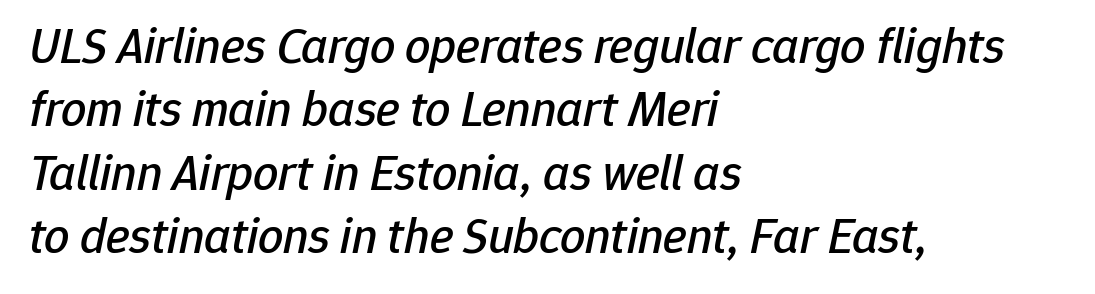
The image shows 50 px text type, italic (leaning right); set left-aligned, normal line spacing (1.27x), normal letter spacing, not underlined; low stroke contrast and a medium x-height.
